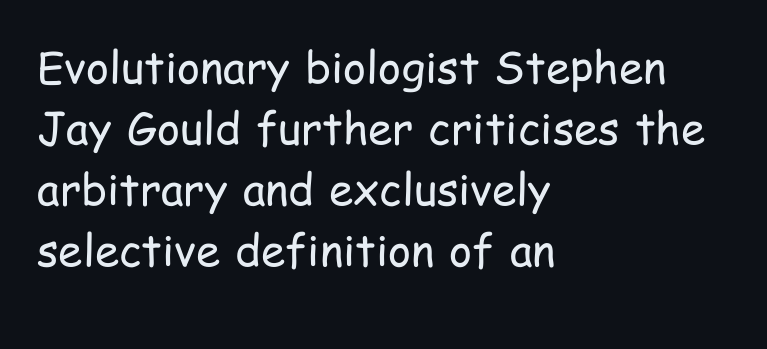
{"serif": "no", "italic": "no", "bold": "no", "weight": "regular", "width": "condensed", "stroke_contrast": "low", "x_height": "medium", "monospaced": "no", "underline": "no", "align": "left", "line_spacing": "normal", "line_spacing_ratio": 1.39, "letter_spacing": "normal", "letter_spacing_em": 0.0, "glyph_px": 44}
